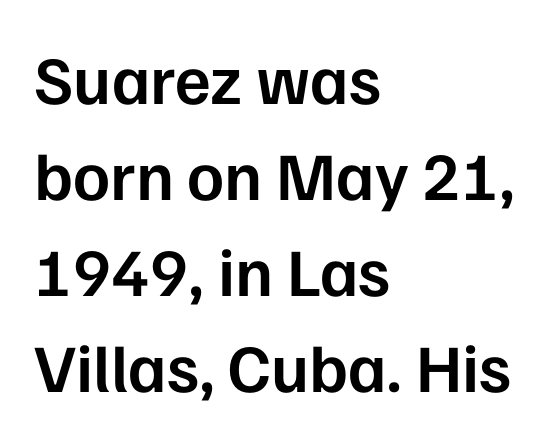
{"serif": "no", "italic": "no", "bold": "semi", "weight": "semibold", "width": "normal", "stroke_contrast": "low", "x_height": "medium", "monospaced": "no", "underline": "no", "align": "left", "line_spacing": "normal", "line_spacing_ratio": 1.41, "letter_spacing": "normal", "letter_spacing_em": 0.0, "glyph_px": 68}
